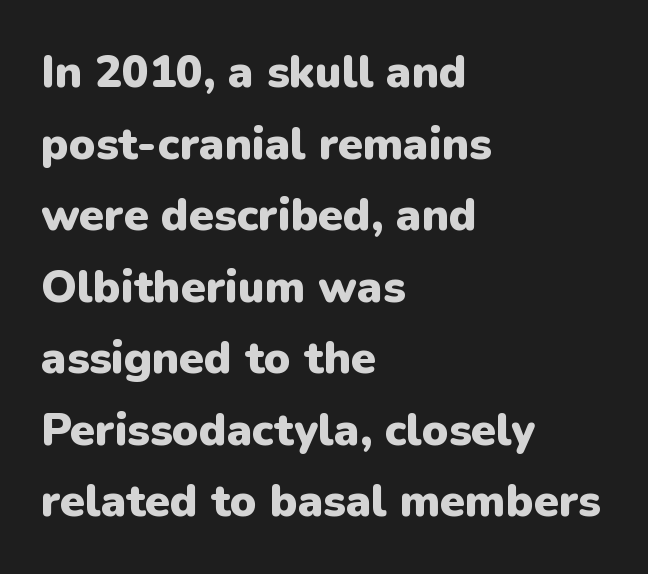
The image shows 45 px heavy sans-serif type, upright; set left-aligned, normal line spacing (1.59x), normal letter spacing, not underlined; low stroke contrast and a medium x-height.
